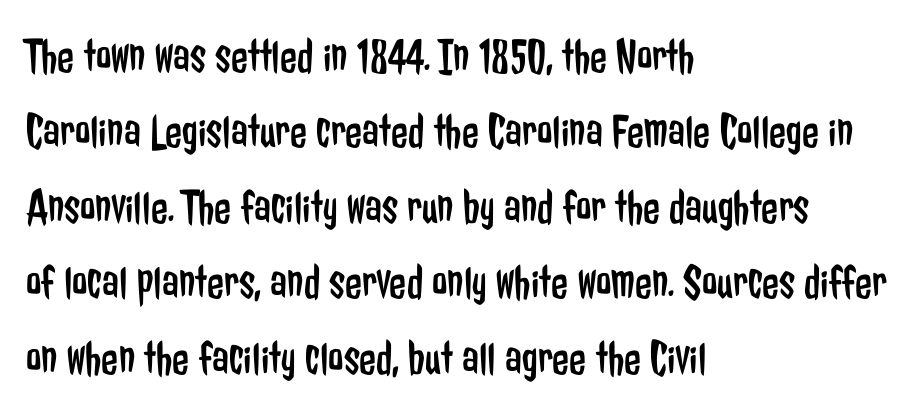
{"serif": "no", "italic": "no", "bold": "no", "weight": "regular", "width": "condensed", "stroke_contrast": "low", "x_height": "medium", "monospaced": "no", "underline": "no", "align": "left", "line_spacing": "normal", "line_spacing_ratio": 1.54, "letter_spacing": "normal", "letter_spacing_em": 0.0, "glyph_px": 49}
